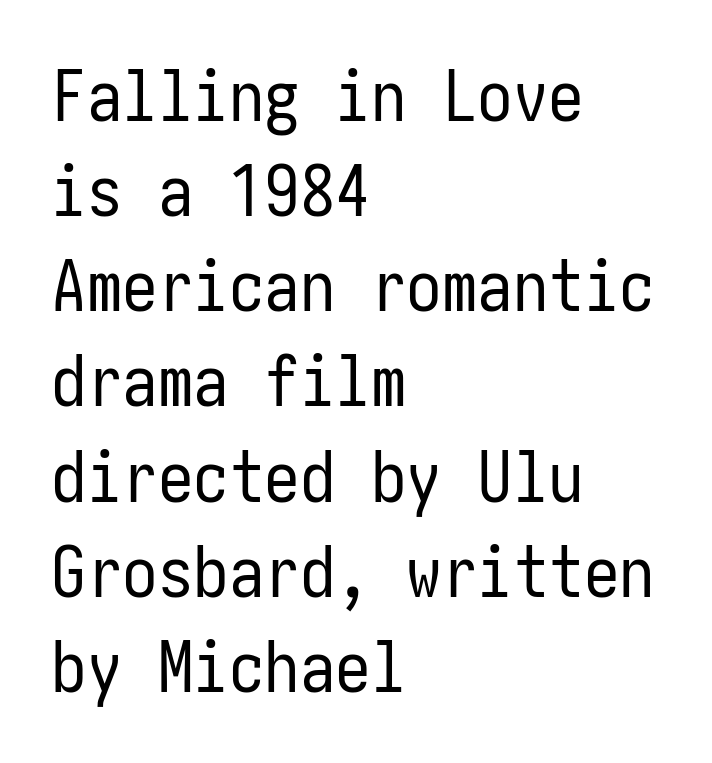
{"serif": "no", "italic": "no", "bold": "no", "weight": "regular", "width": "condensed", "stroke_contrast": "low", "x_height": "medium", "underline": "no", "align": "left", "line_spacing": "normal", "line_spacing_ratio": 1.34, "letter_spacing": "normal", "letter_spacing_em": 0.0, "glyph_px": 71}
